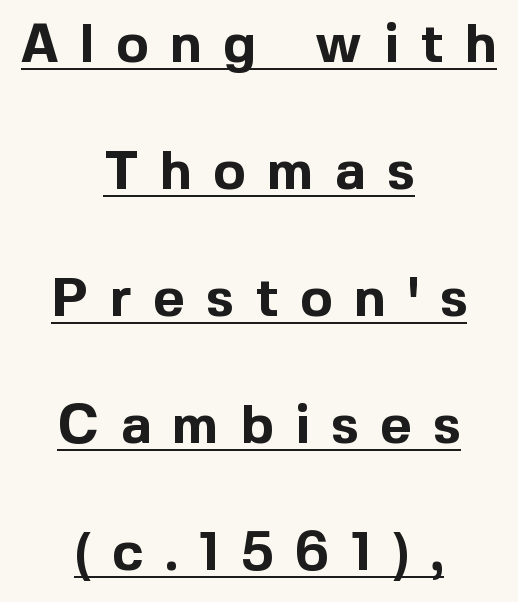
The image shows 54 px bold sans-serif type, upright; set centered, loose line spacing (2.35x), unusually wide letter spacing (+0.4 em), underlined; a medium x-height.
